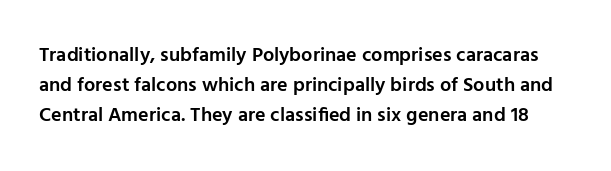
{"italic": "no", "bold": "semi", "underline": "no", "line_spacing": "normal", "line_spacing_ratio": 1.5, "letter_spacing": "normal", "letter_spacing_em": 0.0, "glyph_px": 20}
